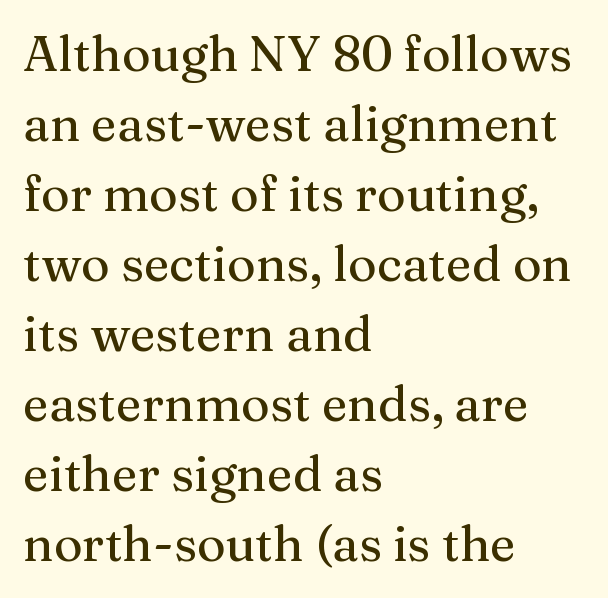
{"serif": "yes", "italic": "no", "width": "normal", "stroke_contrast": "medium", "x_height": "medium", "monospaced": "no", "underline": "no", "align": "left", "line_spacing": "normal", "line_spacing_ratio": 1.43, "letter_spacing": "normal", "letter_spacing_em": 0.0, "glyph_px": 49}
